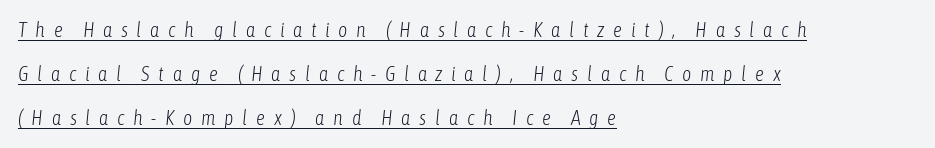
The image shows 20 px text type, italic (leaning right); set left-aligned, loose line spacing (2.19x), unusually wide letter spacing (+0.43 em), underlined.
